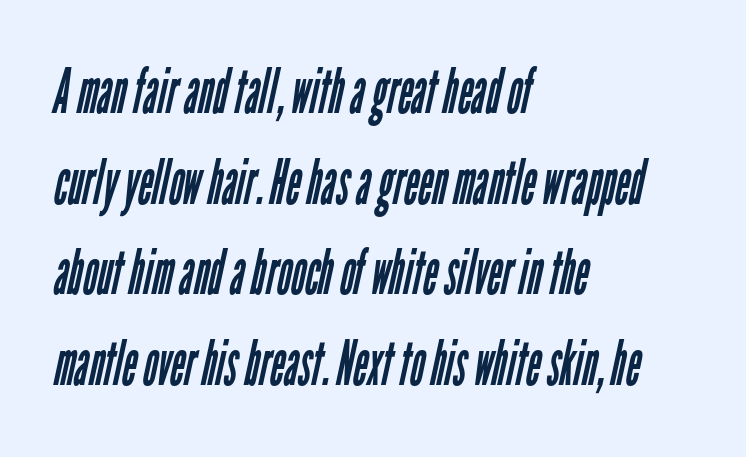
Q: Is the text bold? A: No.
Q: Is the typeface a serif or a sans-serif typeface? A: Sans-serif.
Q: Is the text underlined? A: No.
Q: How is the paragraph aligned? A: Left-aligned.
Q: Is the spacing between letters normal or unusually wide? A: Normal.
Q: Is the spacing between lines tight, normal or loose? A: Normal.
Q: Width (condensed, normal, or wide)? A: Condensed.
Q: Stroke contrast? A: Low.
Q: x-height? A: Medium.
Q: Monospaced? A: No.
